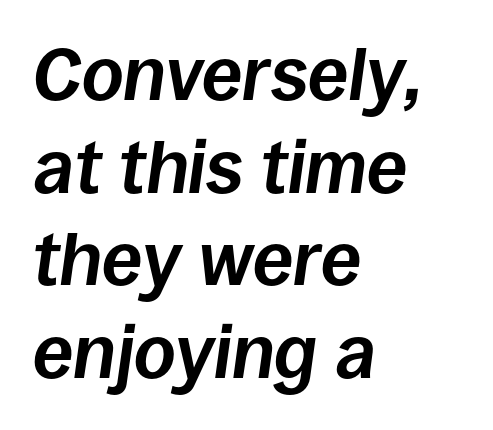
The image shows 73 px bold type, italic (leaning right); set left-aligned, normal line spacing (1.27x), normal letter spacing, not underlined; low stroke contrast and a large x-height.
